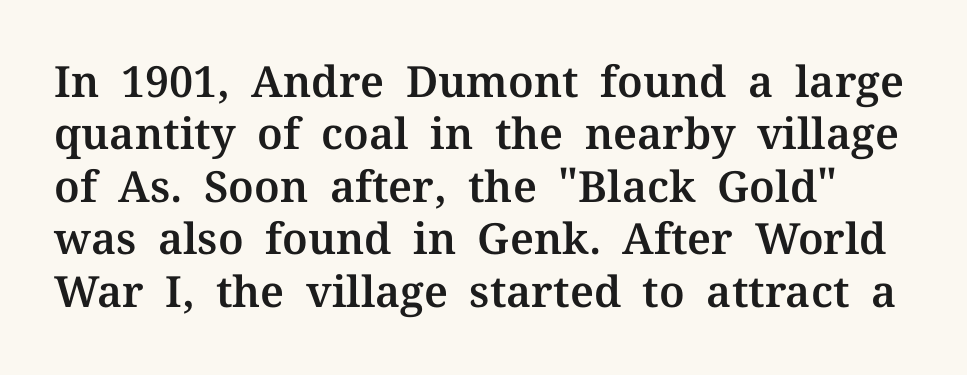
The image shows 43 px serif type, upright; set line spacing 1.22x, normal letter spacing, not underlined; medium stroke contrast and a medium x-height.
